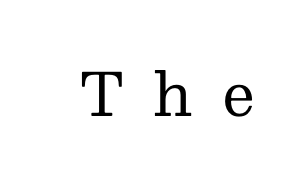
The image shows 59 px regular-weight serif type, upright; set unusually wide letter spacing (+0.49 em), not underlined; medium stroke contrast and a medium x-height.
